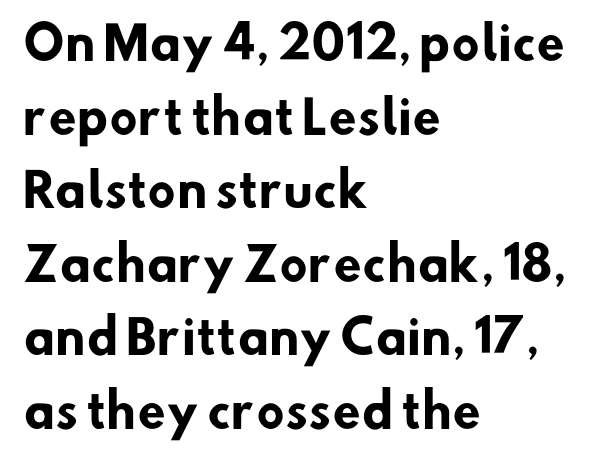
Characters follow at the spacing the type designer built in. Observe the absence of serifs on each vertical stroke in this sample. Casual observation: everything's shoved over to the left. Beneath every word, the page is bare. The face used here is proportionally spaced, like ordinary book or web type.
